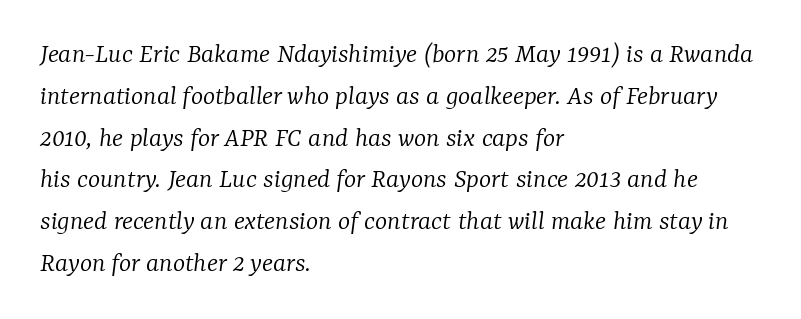
{"serif": "yes", "italic": "yes", "lean": "right", "slant_degrees": 7, "bold": "no", "weight": "light", "width": "normal", "stroke_contrast": "low", "x_height": "medium", "monospaced": "no", "underline": "no", "align": "left", "line_spacing": "normal", "line_spacing_ratio": 1.44, "letter_spacing": "normal", "letter_spacing_em": 0.0, "glyph_px": 29}
